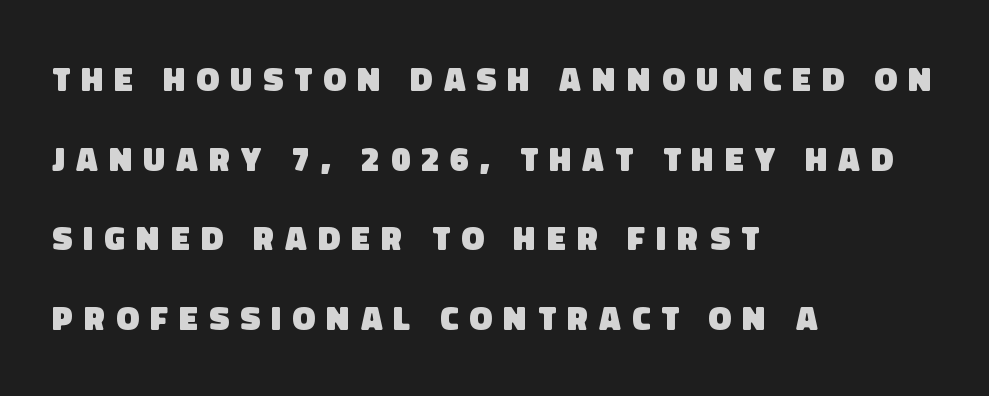
The lines are spread far apart with generous leading. Compared with an ordinary text face, these strokes are far heavier — a full bold. Each letter keeps its own natural width here, so spacing adapts to shape. The font family rendered here belongs to the sans-serif group. Typeset ragged right — the left edge is the straight one. Decoration check: the copy has no underline.
